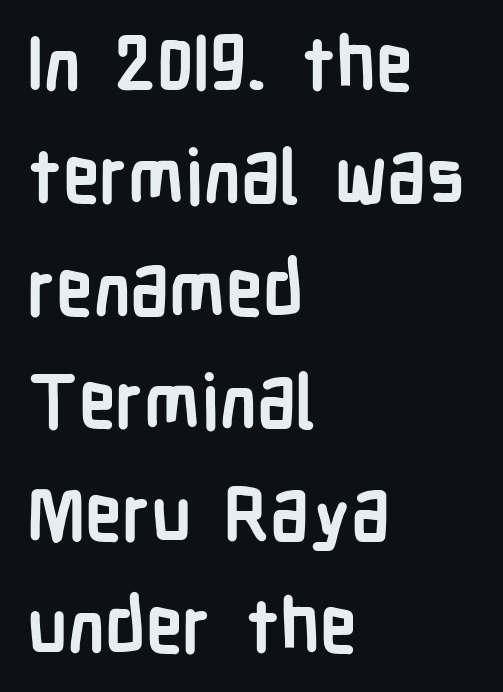
Q: Is the text bold? A: Yes.
Q: Is the text italic (slanted)? A: No, it is upright.
Q: Is the typeface a serif or a sans-serif typeface? A: Sans-serif.
Q: Is the text underlined? A: No.
Q: How is the paragraph aligned? A: Left-aligned.
Q: Is the spacing between letters normal or unusually wide? A: Normal.
Q: Is the spacing between lines tight, normal or loose? A: Normal.
Q: Width (condensed, normal, or wide)? A: Condensed.
Q: Stroke contrast? A: Low.
Q: x-height? A: Medium.
Q: Monospaced? A: No.
